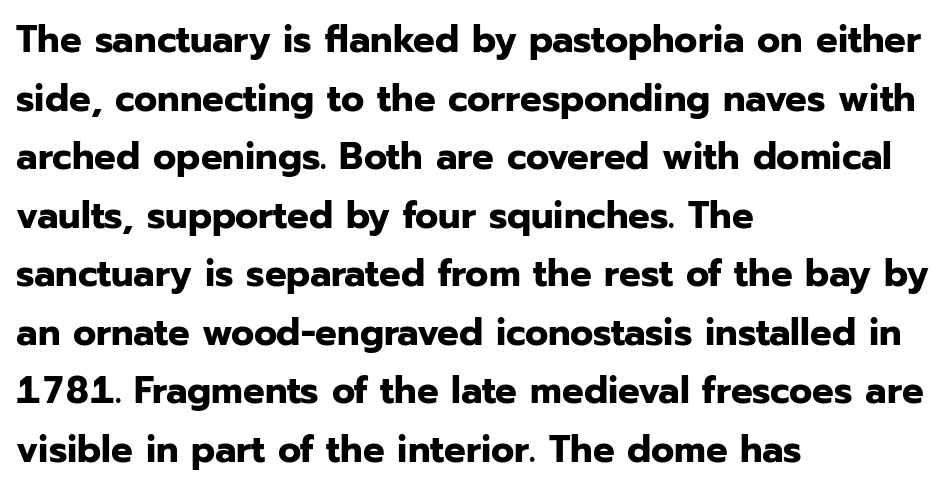
Is there much room between lines? A standard amount, neither cramped nor airy. The letterforms sit shoulder to shoulder at normal distance. The zone under the glyphs is completely vacant. When letters stand straight like this, we call the style roman or upright. Heft: maximum for text — a bold.
